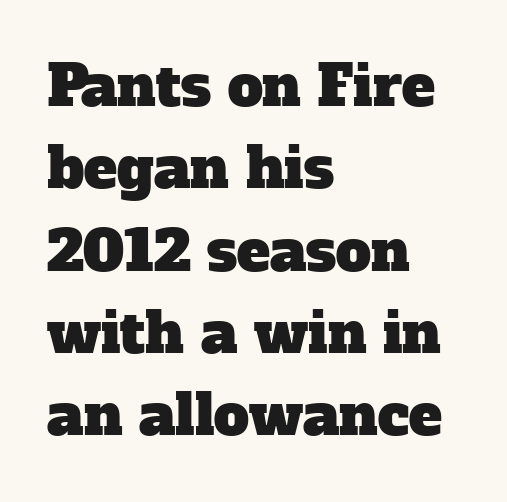
The image shows 56 px serif type; set left-aligned, normal line spacing (1.47x), normal letter spacing, not underlined; low stroke contrast and a medium x-height.
